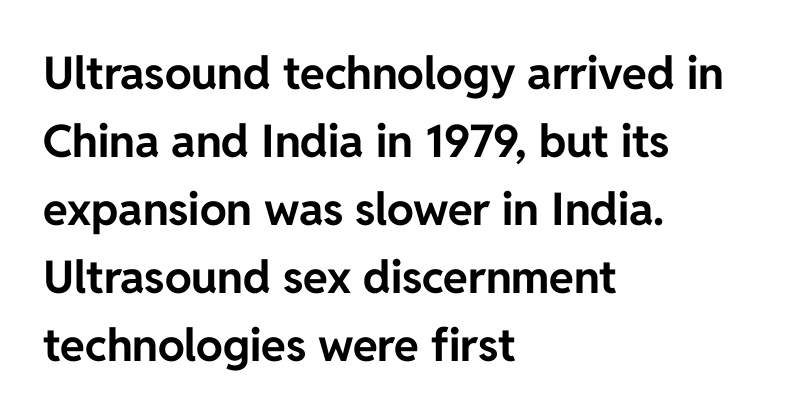
The letters are bold, with thick, heavy strokes. The glyphs are unaccompanied by any horizontal stroke below them. Character widths vary here, with narrow letters taking less room than wide ones. Every stem runs plumb, perpendicular to the baseline.
